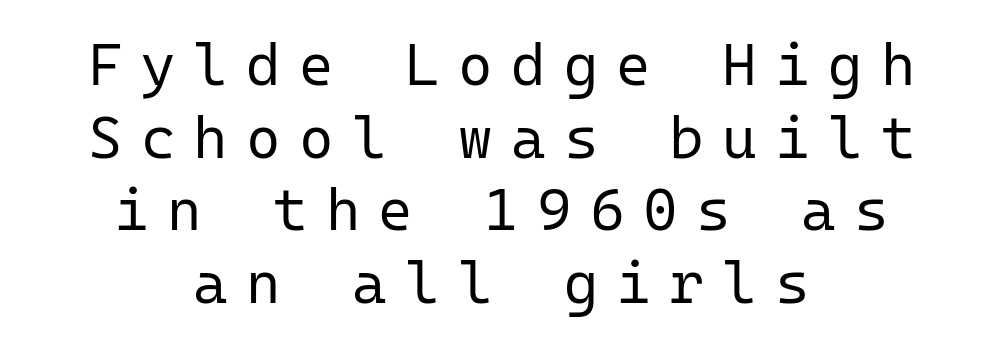
Note the uniform advance width — an 'i' takes as much space as an 'm'. Posture: vertical. If you folded the block vertically in half, each line would mirror itself in length. The passage shown is not bold in any degree. This is sans-serif lettering, the kind often seen on screens and signage. Rule under the text: the space is simply empty.
